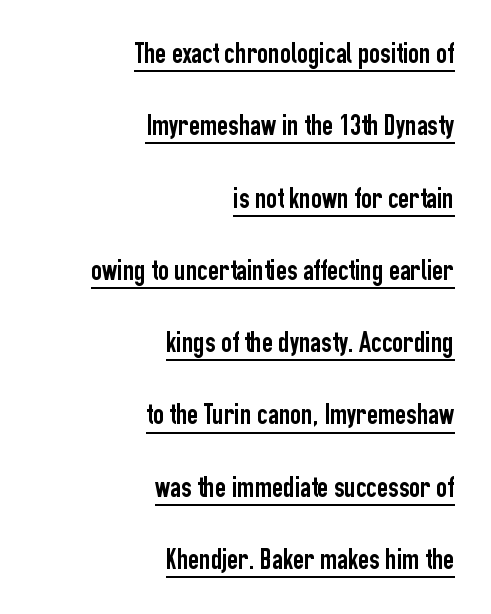
{"serif": "no", "italic": "no", "width": "condensed", "stroke_contrast": "low", "x_height": "medium", "monospaced": "no", "underline": "yes", "align": "right", "line_spacing": "loose", "line_spacing_ratio": 2.41, "letter_spacing": "normal", "letter_spacing_em": 0.0, "glyph_px": 30}
